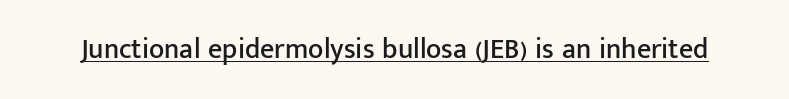
Q: Is the text italic (slanted)? A: No, it is upright.
Q: Is the typeface a serif or a sans-serif typeface? A: Sans-serif.
Q: Is the text underlined? A: Yes.
Q: Is the spacing between letters normal or unusually wide? A: Normal.
Q: Width (condensed, normal, or wide)? A: Normal.
Q: Stroke contrast? A: Low.
Q: x-height? A: Medium.
Q: Monospaced? A: No.
